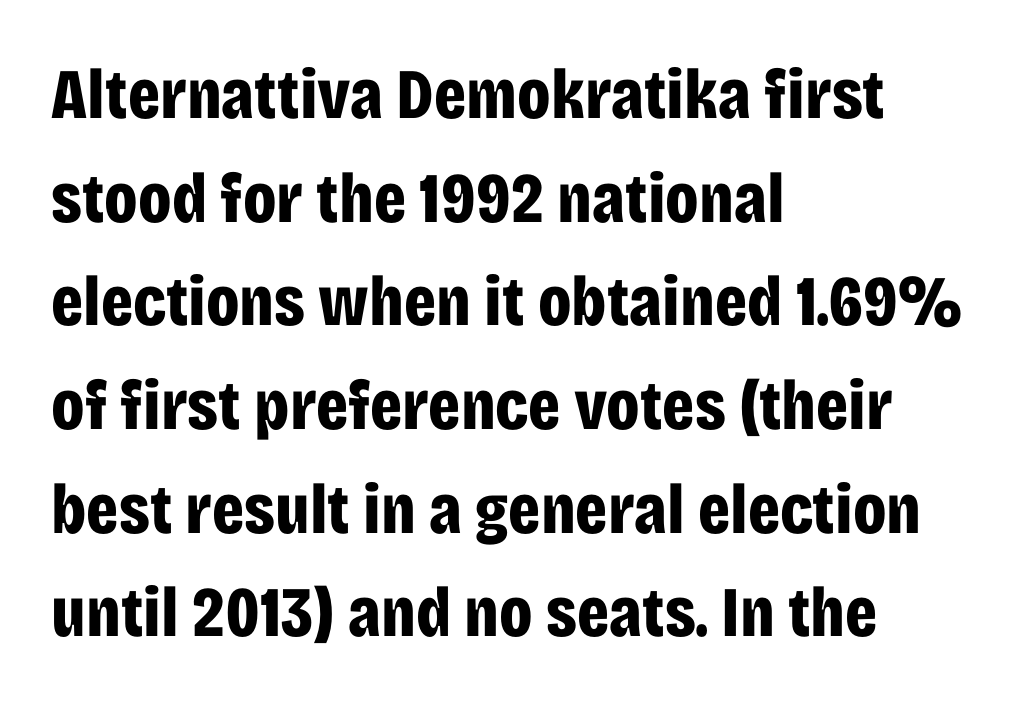
Q: Is the text bold? A: Yes.
Q: Is the text italic (slanted)? A: No, it is upright.
Q: Is the typeface a serif or a sans-serif typeface? A: Sans-serif.
Q: Is the text underlined? A: No.
Q: How is the paragraph aligned? A: Left-aligned.
Q: Is the spacing between letters normal or unusually wide? A: Normal.
Q: Is the spacing between lines tight, normal or loose? A: Normal.
Q: Width (condensed, normal, or wide)? A: Condensed.
Q: Stroke contrast? A: Low.
Q: x-height? A: Large.
Q: Monospaced? A: No.
